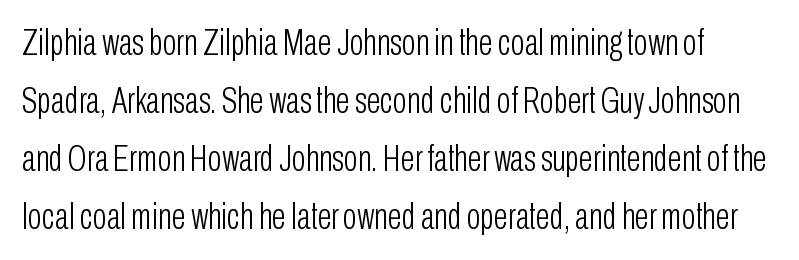
The type family on display is of the sans-serif kind. This block has exactly the height ordinary leading produces. Posture: straight, roman, zero tilt. Letters rest on an invisible, unmarked baseline. Proportional: the letters do not fall into vertical columns. This rendering leaves character spacing at its baseline value.
